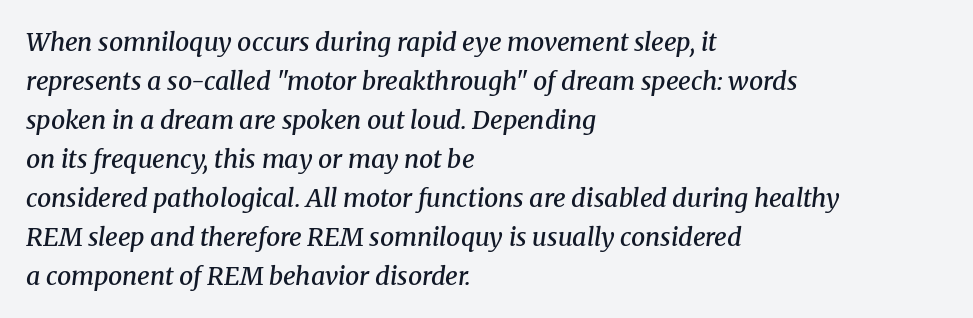
The image shows 25 px text type, italic (leaning right); set left-aligned, normal line spacing (1.56x), normal letter spacing, not underlined.
